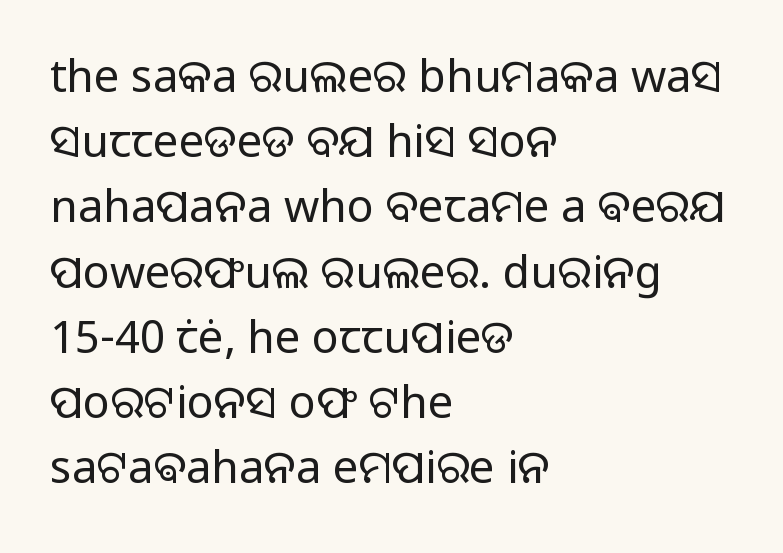
You could not count columns in this text — the font is proportionally spaced. Each letter's strokes conclude bluntly, with no projecting serifs. Posture: vertical. Left-aligned paragraph, ragged on the right. Descenders hang freely into open space. Spacing between characters is what you'd get straight out of the box.
